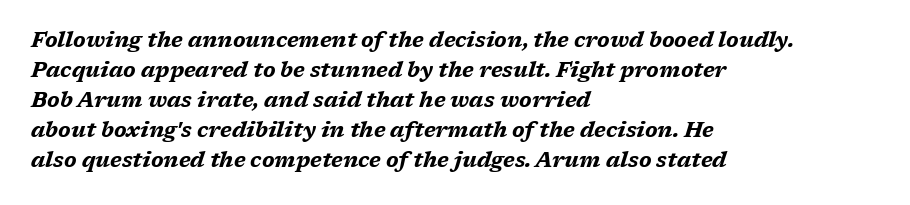
The image shows 21 px bold type, italic (leaning right); set left-aligned, normal line spacing (1.43x), normal letter spacing, not underlined.
